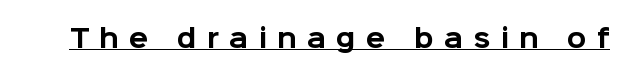
Decoration check: the copy is underlined. Notice how thick the strokes are: this is what a full bold looks like. Posture: straight, roman, zero tilt. In terms of letterspacing, this is a distinctly airy, spread setting.
